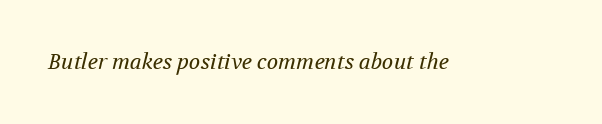
The image shows 21 px text type, italic (leaning right); set normal letter spacing, not underlined.
